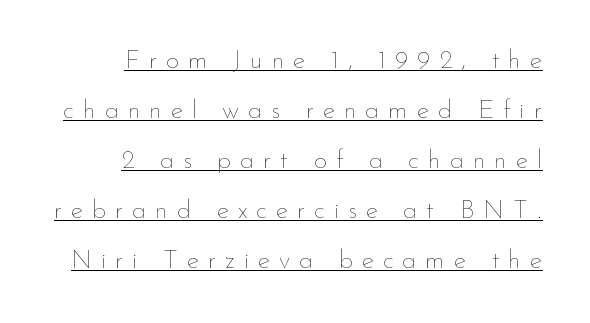
The image shows 26 px text type, upright; set loose line spacing (1.92x), unusually wide letter spacing (+0.34 em), underlined.
